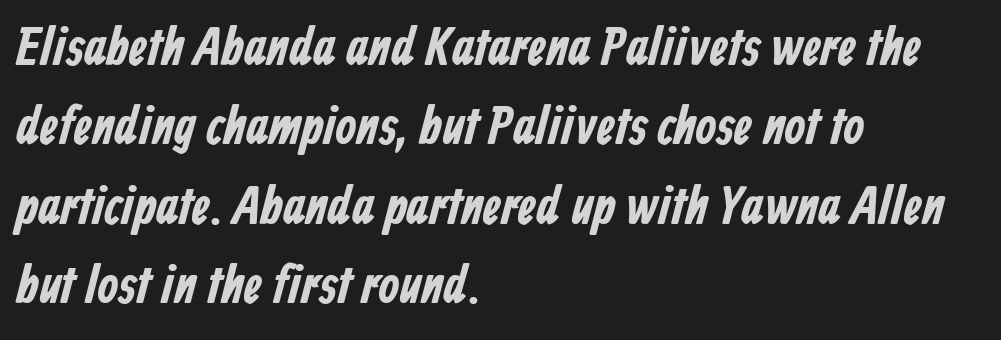
{"serif": "no", "bold": "yes", "weight": "bold", "width": "condensed", "stroke_contrast": "low", "x_height": "medium", "monospaced": "no", "underline": "no", "align": "left", "line_spacing": "normal", "line_spacing_ratio": 1.47, "letter_spacing": "normal", "letter_spacing_em": 0.0, "glyph_px": 54}
